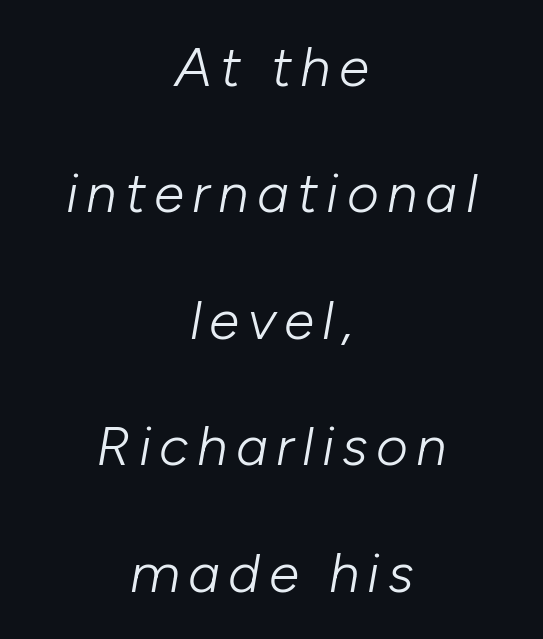
Proportional: the letters do not fall into vertical columns. The paragraph has two soft edges and a firm central axis. Vertical spacing — loose. Glance below the letters and you will spot only blank space.
